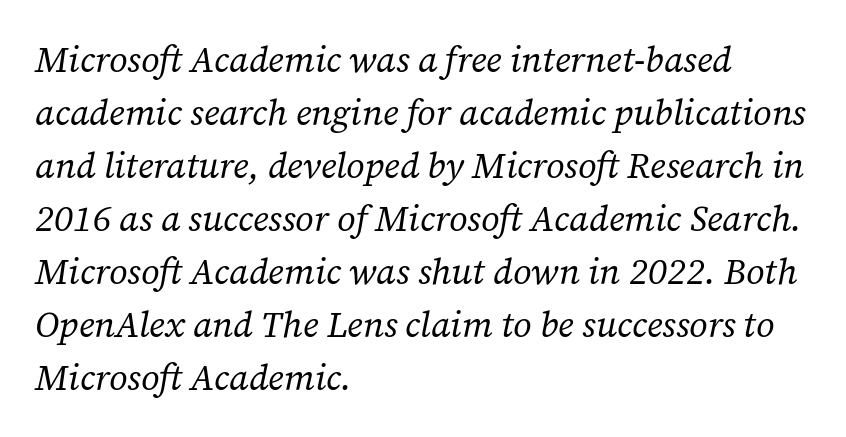
The image shows 36 px regular-weight serif type, italic (leaning right); set left-aligned, normal line spacing (1.47x), normal letter spacing, not underlined; low stroke contrast and a medium x-height.
